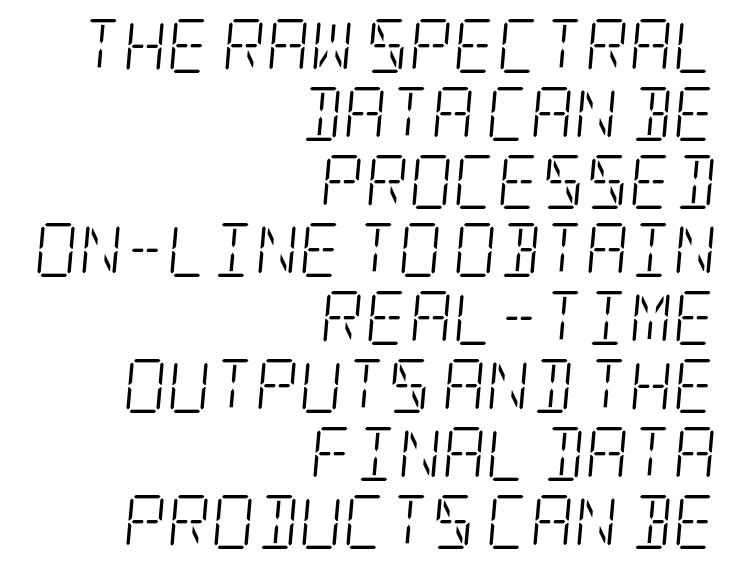
To sum up the face: it has serifs. The rendering applies a slant to the glyphs. The letters sit at their default tracking, neither squeezed nor spread. Stroke thickness stays within the range of a standard reading face or lighter. Reading down the block, your eye finds every line finishing at a fixed right position. This block has exactly the height ordinary leading produces.
